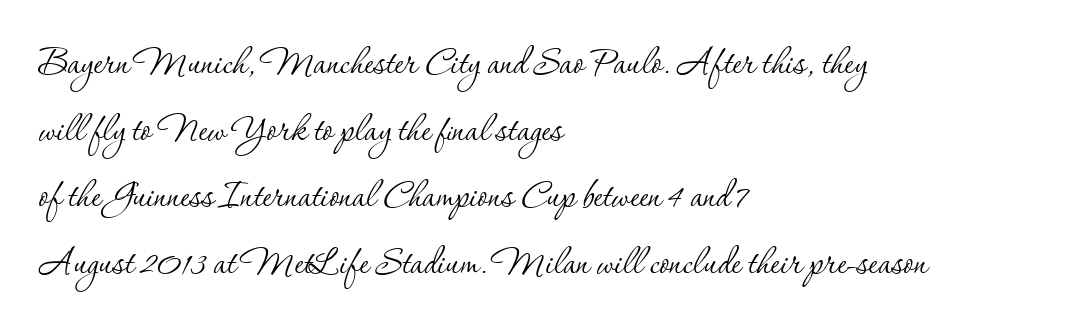
{"serif": "yes", "bold": "no", "weight": "thin", "width": "normal", "stroke_contrast": "low", "x_height": "small", "monospaced": "no", "underline": "no", "align": "left", "line_spacing": "normal", "line_spacing_ratio": 1.45, "letter_spacing": "normal", "letter_spacing_em": 0.0, "glyph_px": 46}
